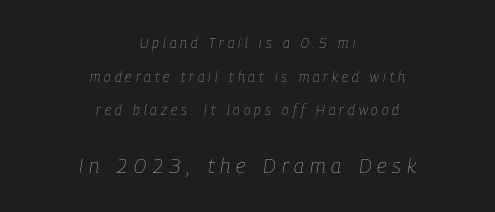
Q: Is the text bold? A: No.
Q: Is the text italic (slanted)? A: Yes, it leans right by about 9 degrees.
Q: Is the text underlined? A: No.
Q: How is the paragraph aligned? A: Centered.
Q: Is the spacing between letters normal or unusually wide? A: Unusually wide.
Q: Is the spacing between lines tight, normal or loose? A: Loose.
Q: Which block of text is set in a larger size, the first (top) or the second (bottom)? A: The second (bottom) one.
